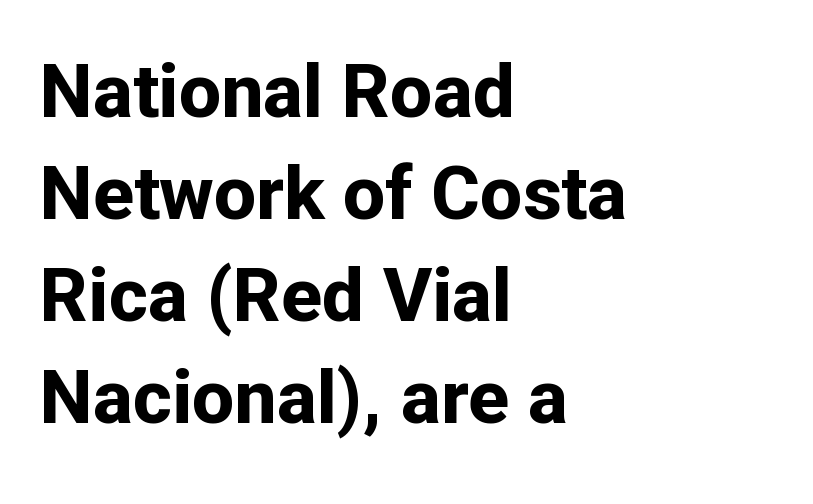
Q: Is the text bold? A: Yes.
Q: Is the text italic (slanted)? A: No, it is upright.
Q: Is the typeface a serif or a sans-serif typeface? A: Sans-serif.
Q: Is the text underlined? A: No.
Q: How is the paragraph aligned? A: Left-aligned.
Q: Is the spacing between letters normal or unusually wide? A: Normal.
Q: Is the spacing between lines tight, normal or loose? A: Normal.
Q: Width (condensed, normal, or wide)? A: Normal.
Q: Stroke contrast? A: Low.
Q: x-height? A: Medium.
Q: Monospaced? A: No.
